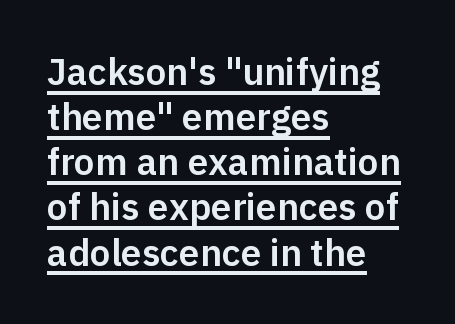
Typographically, this falls in the sans-serif category. Unlike italic type, these characters show no tilt at all. Nobody touched the tracking dial on this one. The lettering is marked with a stroke running underneath it. The passage shown is typed in a proportional face where columns would drift. Typeset ragged right — the left edge is the straight one.
